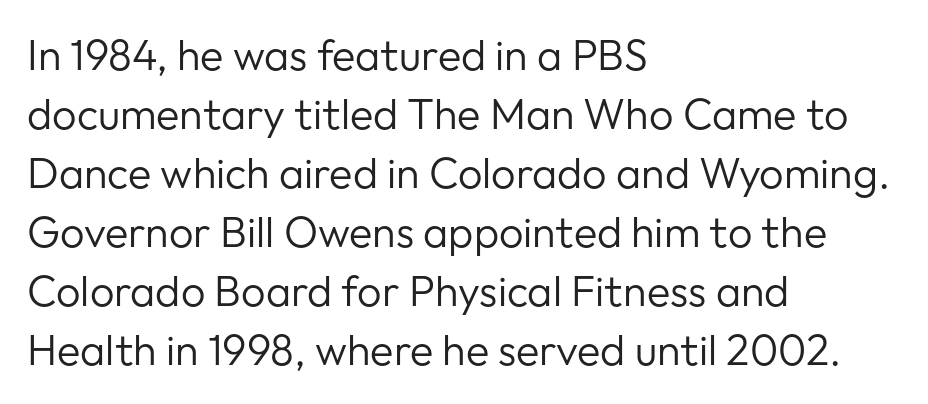
The typeface has the unassuming heft of standard copy or less. Designer's note — italics off, roman on. Is there much room between lines? A standard amount, neither cramped nor airy. No extra tracking has been applied to these lines. These lines are composed in type without serifs.
